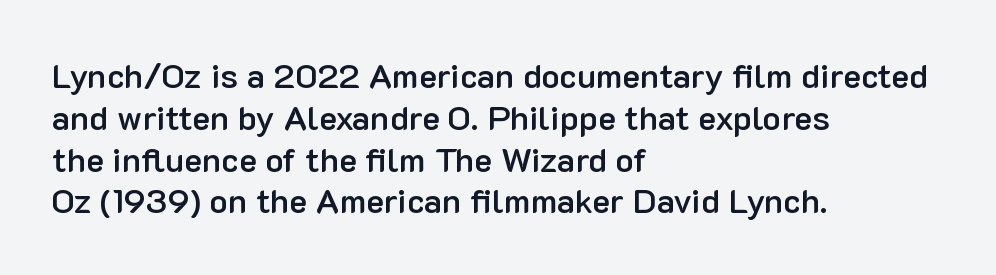
Each letter keeps its own natural width here, so spacing adapts to shape. The typesetting leans somewhat heavy: a semibold. You can tell from the bare stems that sans-serif type was used. Teacher's note: observe the even left margin — that is flush-left alignment. The space beneath each line is pristine and unruled. The type sits square on the baseline with zero lean.
